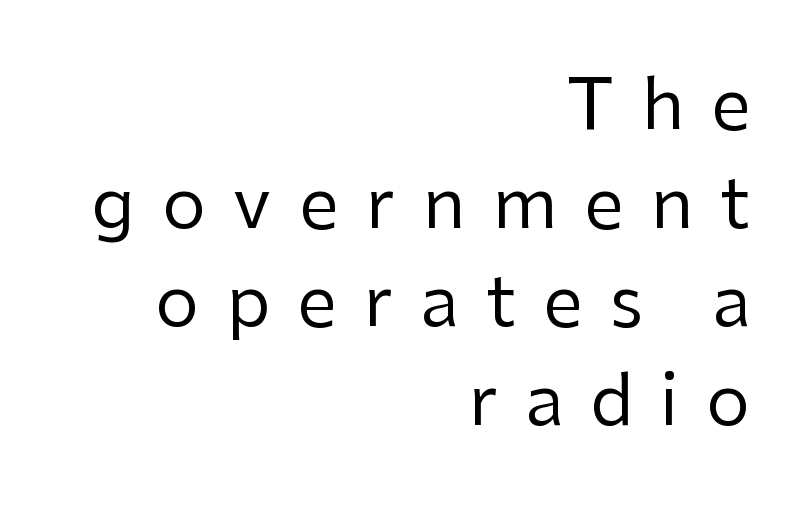
{"serif": "no", "italic": "no", "bold": "no", "weight": "regular", "width": "normal", "stroke_contrast": "low", "x_height": "medium", "monospaced": "no", "underline": "no", "align": "right", "line_spacing": "normal", "line_spacing_ratio": 1.41, "letter_spacing": "wide", "letter_spacing_em": 0.39, "glyph_px": 70}
